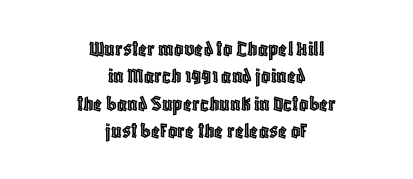
{"italic": "no", "underline": "no", "align": "center", "line_spacing_ratio": 1.19, "letter_spacing": "normal", "letter_spacing_em": 0.0, "glyph_px": 23}
